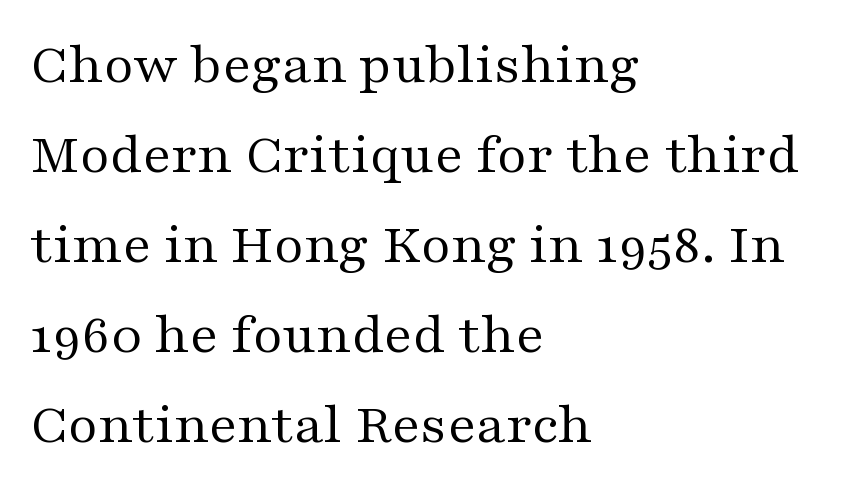
{"serif": "yes", "italic": "no", "bold": "no", "weight": "regular", "width": "wide", "stroke_contrast": "medium", "x_height": "medium", "monospaced": "no", "underline": "no", "align": "left", "line_spacing": "normal", "line_spacing_ratio": 1.55, "letter_spacing": "normal", "letter_spacing_em": 0.0, "glyph_px": 58}
